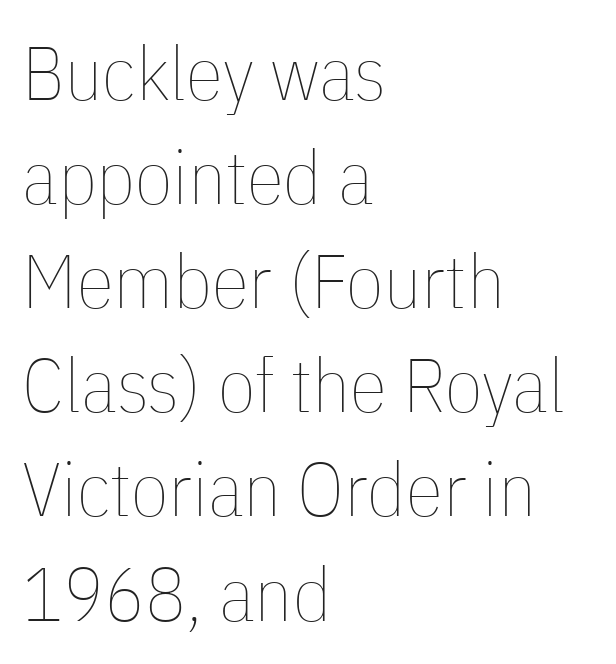
Q: Is the text bold? A: No.
Q: Is the text italic (slanted)? A: No, it is upright.
Q: Is the text underlined? A: No.
Q: How is the paragraph aligned? A: Left-aligned.
Q: Is the spacing between letters normal or unusually wide? A: Normal.
Q: Is the spacing between lines tight, normal or loose? A: Normal.
Q: Width (condensed, normal, or wide)? A: Condensed.
Q: Stroke contrast? A: Low.
Q: x-height? A: Medium.
Q: Monospaced? A: No.
